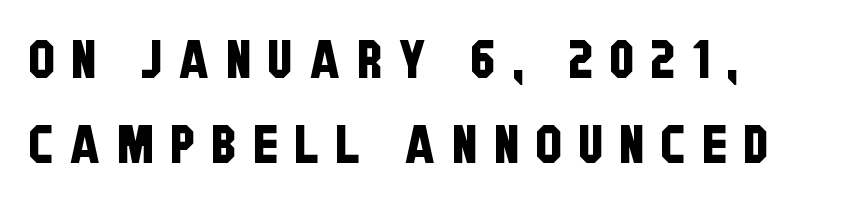
Q: Is the typeface a serif or a sans-serif typeface? A: Sans-serif.
Q: Is the text underlined? A: No.
Q: How is the paragraph aligned? A: Left-aligned.
Q: Is the spacing between letters normal or unusually wide? A: Unusually wide.
Q: Is the spacing between lines tight, normal or loose? A: Normal.
Q: Width (condensed, normal, or wide)? A: Condensed.
Q: Stroke contrast? A: Low.
Q: x-height? A: Large.
Q: Monospaced? A: No.
